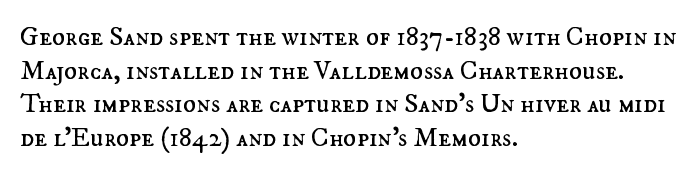
Q: Is the text bold? A: No.
Q: Is the text italic (slanted)? A: No, it is upright.
Q: Is the text underlined? A: No.
Q: How is the paragraph aligned? A: Left-aligned.
Q: Is the spacing between letters normal or unusually wide? A: Normal.
Q: Is the spacing between lines tight, normal or loose? A: Normal.
